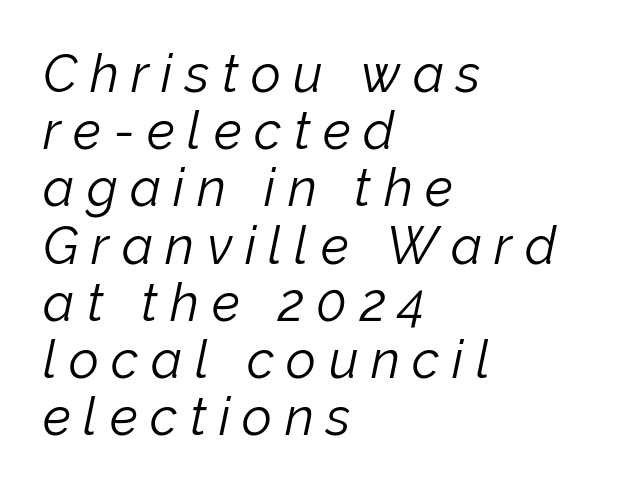
Q: Is the text bold? A: No.
Q: Is the text italic (slanted)? A: Yes, it leans right by about 12 degrees.
Q: Is the text underlined? A: No.
Q: How is the paragraph aligned? A: Left-aligned.
Q: Is the spacing between letters normal or unusually wide? A: Unusually wide.
Q: Is the spacing between lines tight, normal or loose? A: Tight.
Q: Width (condensed, normal, or wide)? A: Normal.
Q: Stroke contrast? A: Low.
Q: x-height? A: Medium.
Q: Monospaced? A: No.
